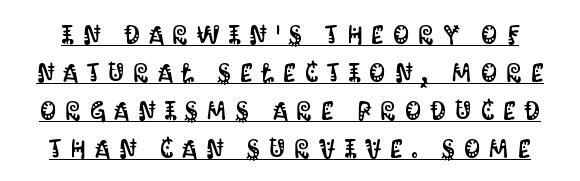
The specimen includes a rule beneath the text block's lines. What stands out about the letter spacing? Its width — letters are far apart. This block has exactly the height ordinary leading produces. The axis of the letterforms is exactly vertical.
